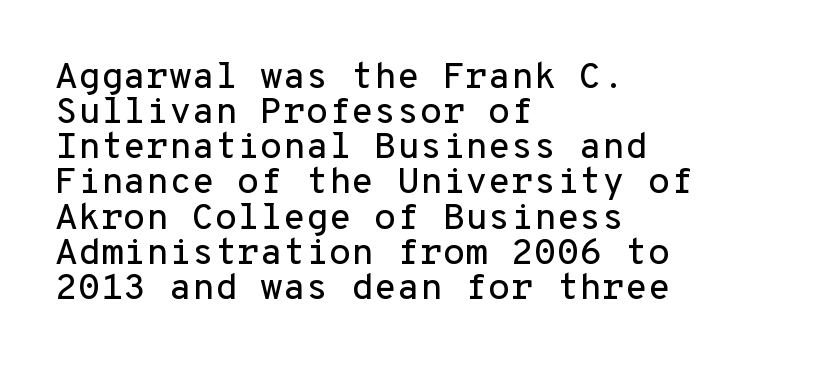
In terms of leading, this rendering errs on the cramped side. The lines in this sample share a left origin and differ only in where they stop. Type style note: lacks serifs. Style check: upright.
